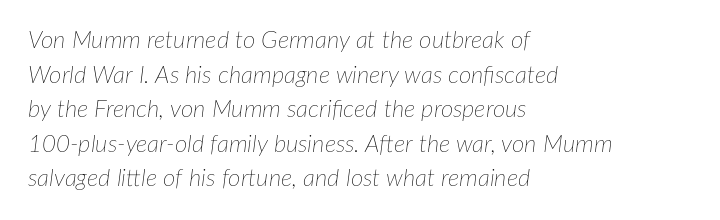
This reads as an unemphasized weight, regular at the heaviest. Quick note: italic. Honestly, the letter spacing is just normal — you wouldn't notice it. Students, observe: this is what conventionally led text looks like. The foot of each line stays bare and open.
